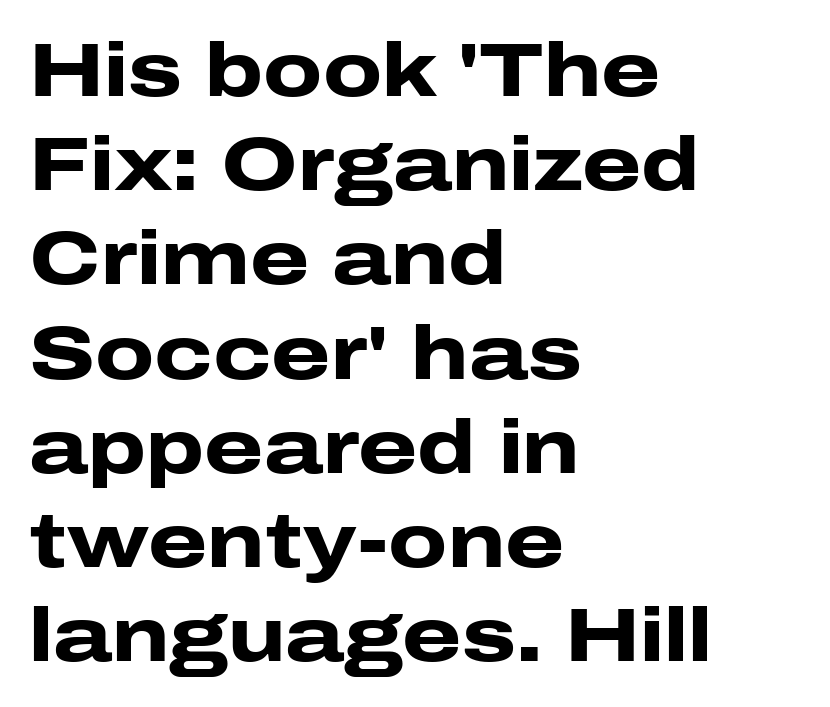
Q: Is the text bold? A: Yes.
Q: Is the text italic (slanted)? A: No, it is upright.
Q: Is the typeface a serif or a sans-serif typeface? A: Sans-serif.
Q: Is the text underlined? A: No.
Q: How is the paragraph aligned? A: Left-aligned.
Q: Is the spacing between letters normal or unusually wide? A: Normal.
Q: Width (condensed, normal, or wide)? A: Wide.
Q: Stroke contrast? A: Low.
Q: x-height? A: Medium.
Q: Monospaced? A: No.
